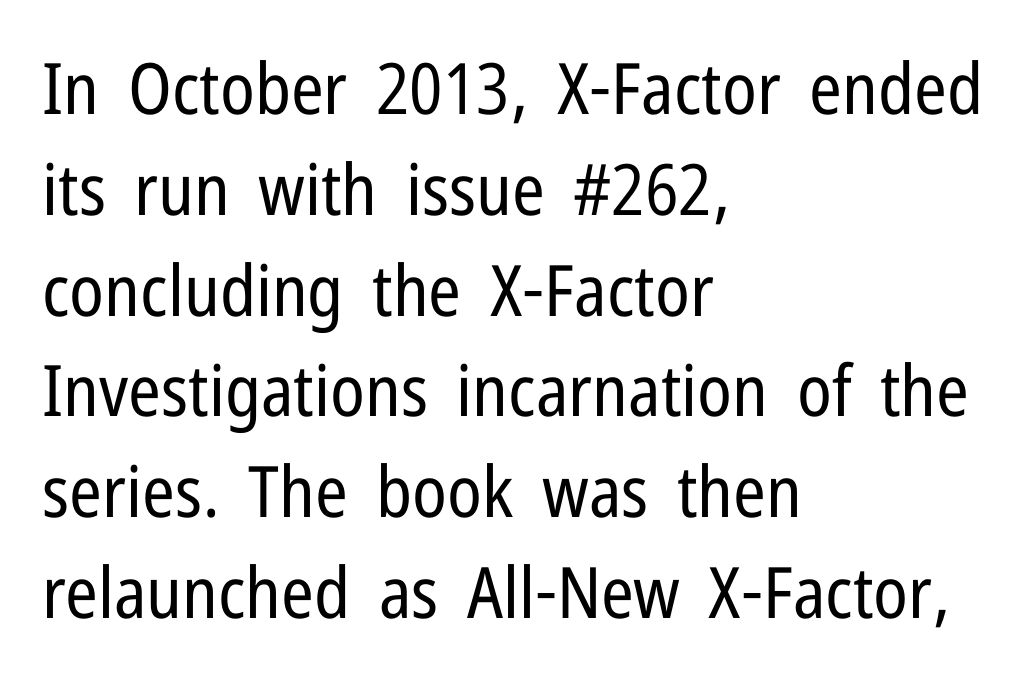
The image shows 71 px regular-weight, condensed sans-serif type, upright; set left-aligned, normal line spacing (1.42x), normal letter spacing, not underlined; low stroke contrast and a medium x-height.
